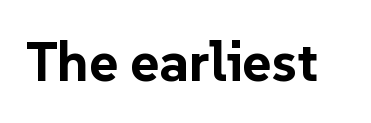
Q: Is the text bold? A: Yes.
Q: Is the text italic (slanted)? A: No, it is upright.
Q: Is the typeface a serif or a sans-serif typeface? A: Sans-serif.
Q: Is the text underlined? A: No.
Q: Is the spacing between letters normal or unusually wide? A: Normal.
Q: Width (condensed, normal, or wide)? A: Normal.
Q: Stroke contrast? A: Low.
Q: x-height? A: Medium.
Q: Monospaced? A: No.
